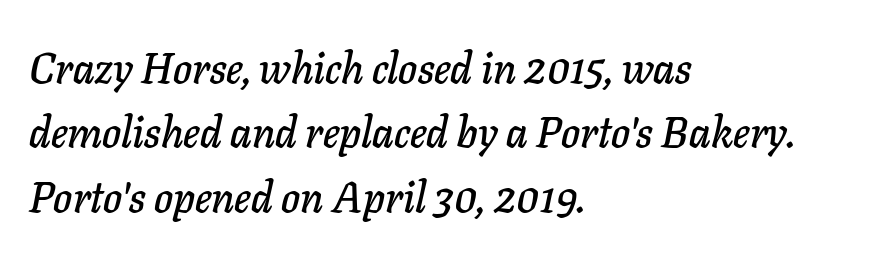
Q: Is the text italic (slanted)? A: Yes, it leans right by about 11 degrees.
Q: Is the text underlined? A: No.
Q: How is the paragraph aligned? A: Left-aligned.
Q: Is the spacing between letters normal or unusually wide? A: Normal.
Q: Is the spacing between lines tight, normal or loose? A: Normal.
Q: Width (condensed, normal, or wide)? A: Normal.
Q: Stroke contrast? A: Low.
Q: x-height? A: Medium.
Q: Monospaced? A: No.
